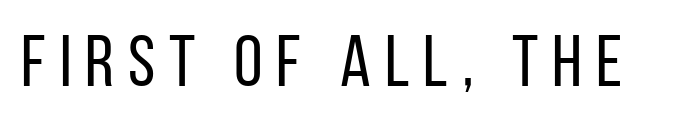
The weight would be labelled regular, book, light, or lighter still. Anything drawn beneath the words? Only blank space. Italic: no, the glyphs are upright roman. Each letter keeps its own natural width here, so spacing adapts to shape. This is sans-serif lettering, the kind often seen on screens and signage.
